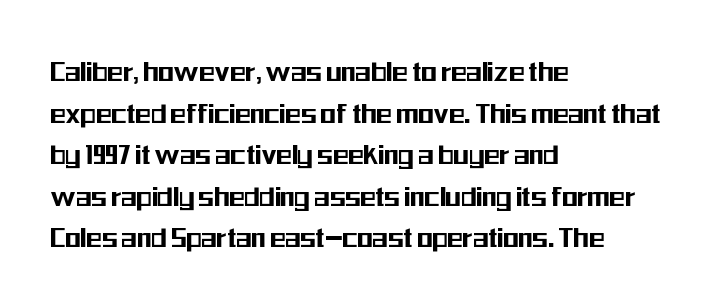
You can tell it's not italic because the verticals are truly vertical. Only glyphs here, with clear space below each row. Does the type have serifs? No, each stem ends abruptly. Rows of type keep a routine distance in the vertical direction. Standard letterfit; no display-style spreading of the glyphs. Each letter keeps its own natural width here, so spacing adapts to shape.
